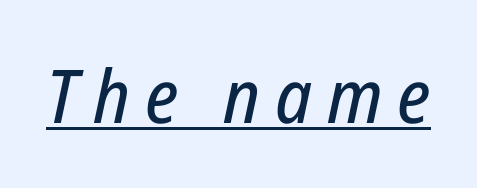
The image shows 74 px condensed type, italic (leaning right); set unusually wide letter spacing (+0.2 em), underlined; low stroke contrast and a medium x-height.
